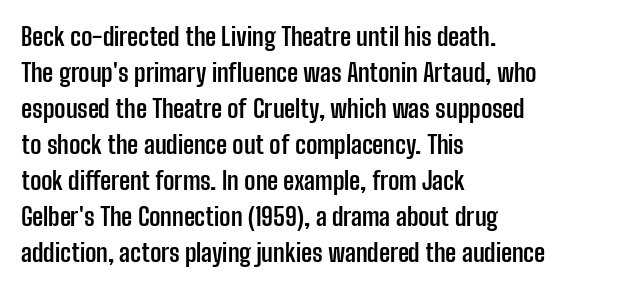
The image shows 25 px bold type, upright; set left-aligned, normal line spacing (1.44x), normal letter spacing, not underlined.
